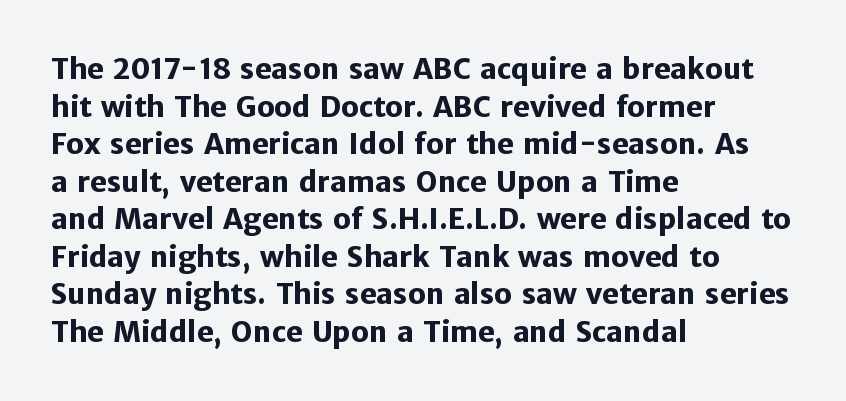
Q: Is the text bold? A: Yes.
Q: Is the text italic (slanted)? A: No, it is upright.
Q: Is the typeface a serif or a sans-serif typeface? A: Sans-serif.
Q: Is the text underlined? A: No.
Q: How is the paragraph aligned? A: Left-aligned.
Q: Is the spacing between letters normal or unusually wide? A: Normal.
Q: Is the spacing between lines tight, normal or loose? A: Normal.
Q: Width (condensed, normal, or wide)? A: Normal.
Q: Stroke contrast? A: Low.
Q: x-height? A: Medium.
Q: Monospaced? A: No.
